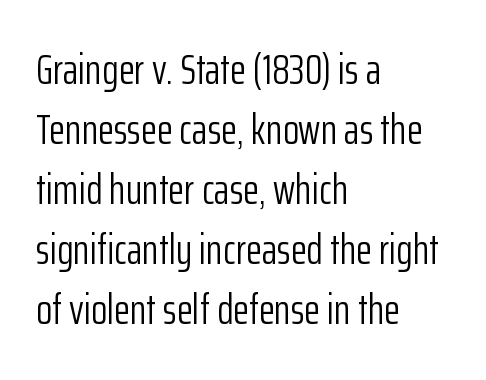
Check under the words: just untouched page. Whoever set this chose a conventional vertical rhythm. You could call the tracking neutral — neither tight nor loose. Visually the block forms a straight wall on the left and a jagged coastline on the right. The lettering holds an erect, upright posture throughout. Think of a printed novel: that variable character pitch is what you see here.
